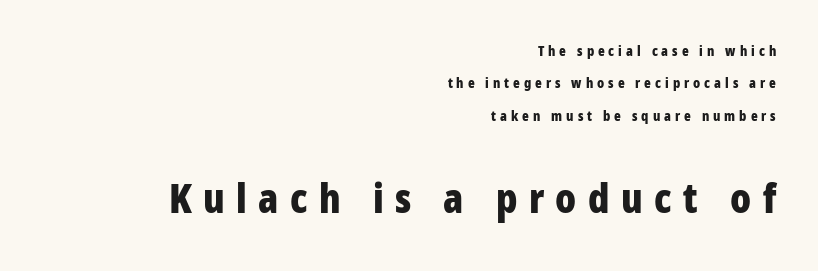
{"serif": "no", "italic": "no", "bold": "yes", "weight": "bold", "width": "condensed", "stroke_contrast": "low", "x_height": "large", "monospaced": "no", "underline": "no", "align": "right", "line_spacing": "loose", "line_spacing_ratio": 2.31, "letter_spacing": "wide", "letter_spacing_em": 0.28, "larger_block": "second", "size_ratio": 2.93, "glyph_px": 41}
